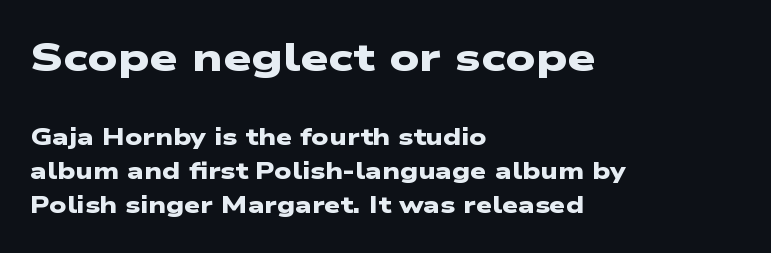
The image shows 40 px heavy, wide sans-serif type; set left-aligned, normal line spacing (1.48x), normal letter spacing, not underlined; the first (top) block is 1.74x larger; low stroke contrast and a medium x-height.
